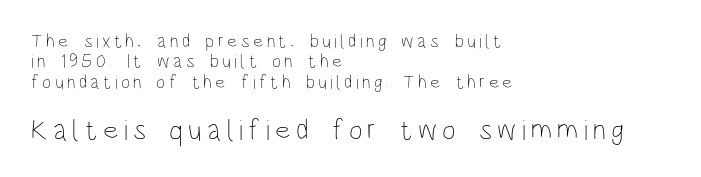
Q: Is the text bold? A: No.
Q: Is the text italic (slanted)? A: No, it is upright.
Q: Is the text underlined? A: No.
Q: How is the paragraph aligned? A: Left-aligned.
Q: Is the spacing between lines tight, normal or loose? A: Tight.
Q: Which block of text is set in a larger size, the first (top) or the second (bottom)? A: The second (bottom) one.
Q: Width (condensed, normal, or wide)? A: Condensed.
Q: Stroke contrast? A: Low.
Q: x-height? A: Large.
Q: Monospaced? A: No.
